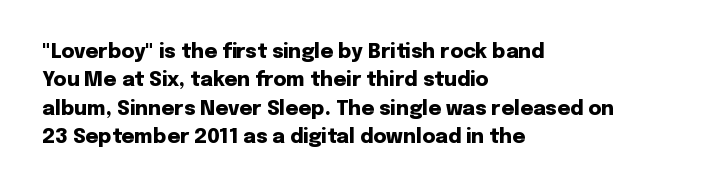
{"italic": "no", "bold": "yes", "underline": "no", "align": "left", "line_spacing": "normal", "line_spacing_ratio": 1.42, "letter_spacing": "normal", "letter_spacing_em": 0.0, "glyph_px": 20}
